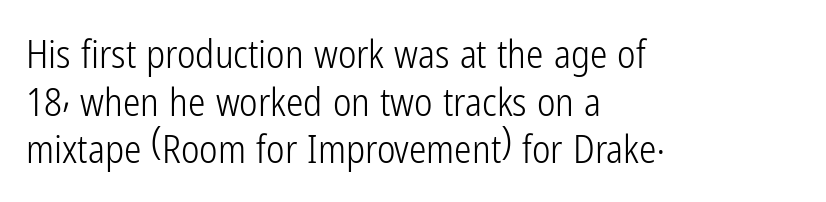
{"serif": "no", "italic": "no", "bold": "no", "weight": "light", "width": "condensed", "stroke_contrast": "low", "x_height": "medium", "monospaced": "no", "underline": "no", "align": "left", "line_spacing_ratio": 1.22, "letter_spacing": "normal", "letter_spacing_em": 0.0, "glyph_px": 39}
